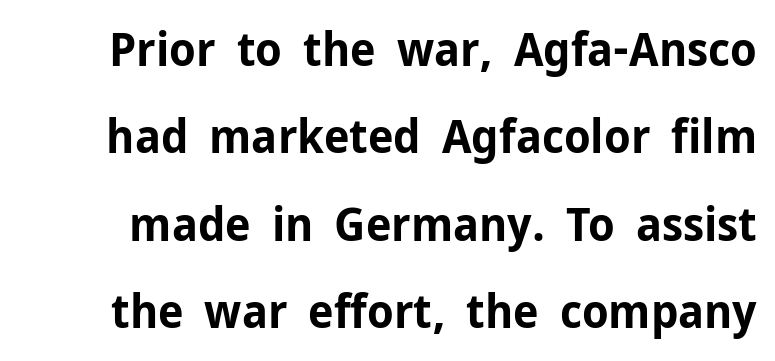
Q: Is the text bold? A: Yes.
Q: Is the text italic (slanted)? A: No, it is upright.
Q: Is the typeface a serif or a sans-serif typeface? A: Sans-serif.
Q: Is the text underlined? A: No.
Q: Is the spacing between letters normal or unusually wide? A: Normal.
Q: Width (condensed, normal, or wide)? A: Normal.
Q: Stroke contrast? A: Low.
Q: x-height? A: Medium.
Q: Monospaced? A: No.
